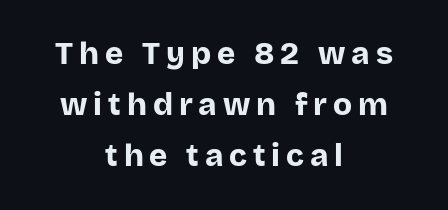
{"serif": "no", "italic": "no", "bold": "yes", "weight": "bold", "width": "normal", "stroke_contrast": "low", "x_height": "large", "monospaced": "no", "underline": "no", "align": "center", "line_spacing": "normal", "line_spacing_ratio": 1.64, "glyph_px": 31}
